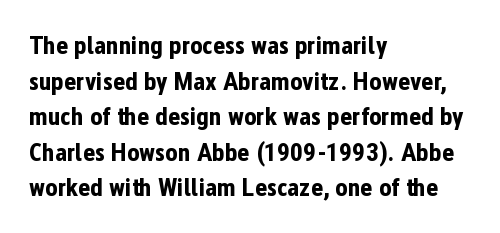
The image shows 26 px bold type, upright; set left-aligned, normal line spacing (1.37x), normal letter spacing, not underlined.
